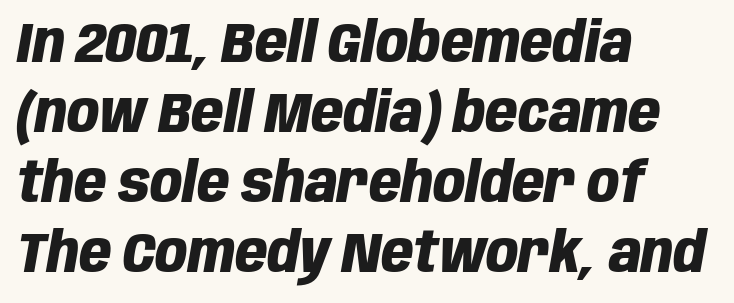
{"italic": "yes", "lean": "right", "slant_degrees": 10, "bold": "yes", "weight": "heavy", "width": "condensed", "stroke_contrast": "low", "x_height": "large", "monospaced": "no", "underline": "no", "align": "left", "line_spacing": "normal", "line_spacing_ratio": 1.25, "letter_spacing": "normal", "letter_spacing_em": 0.0, "glyph_px": 56}
